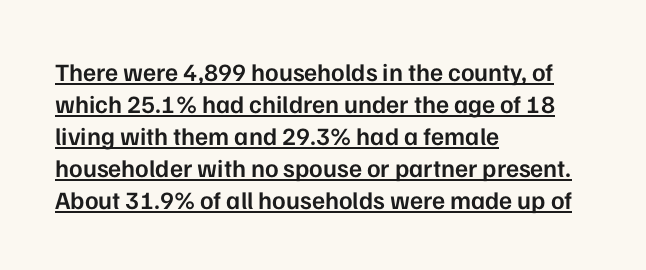
Quick note: interline space is typical. Compared with undecorated copy, this sample adds a rule below the words. Between one letter and the next there's only the usual sliver of space. Horizontally, the lines are justified to the leading edge only. This is the regular roman posture of the typeface.
